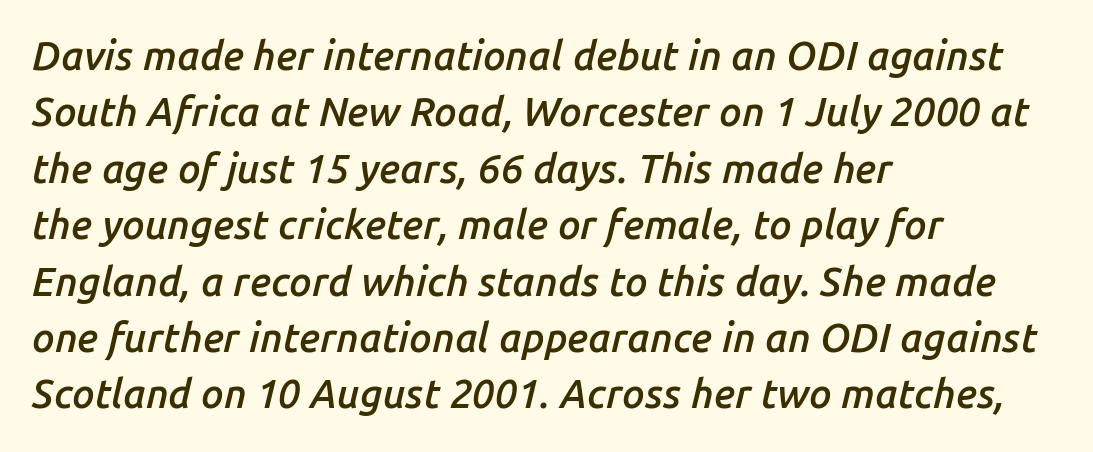
The image shows 40 px semibold type, italic (leaning right); set left-aligned, normal line spacing (1.41x), normal letter spacing, not underlined; low stroke contrast and a medium x-height.
